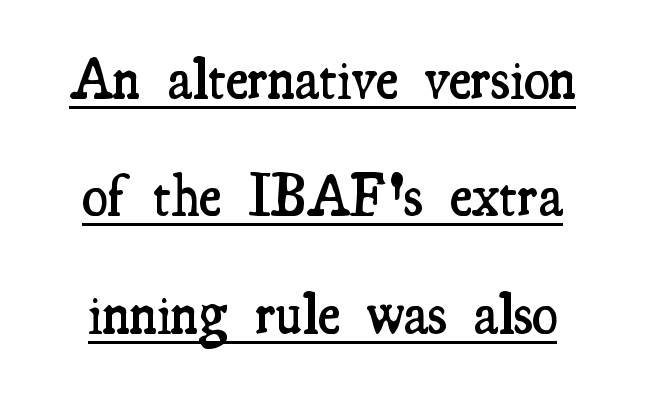
The image shows 59 px semibold, condensed serif type, upright; set loose line spacing (1.99x), normal letter spacing, underlined; medium stroke contrast and a small x-height.
